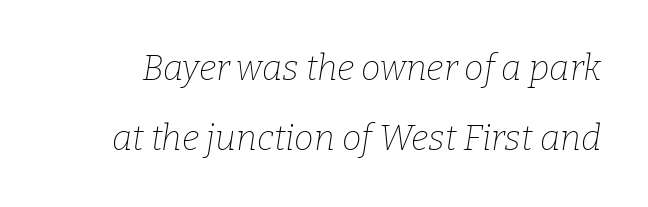
The image shows 35 px thin serif type, italic (leaning right); set loose line spacing (1.99x), normal letter spacing, not underlined; low stroke contrast and a medium x-height.
